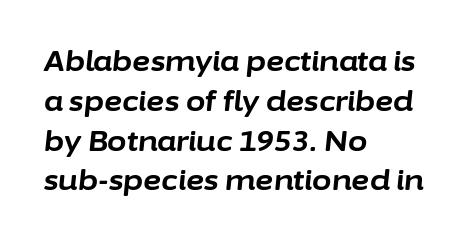
The image shows 28 px bold type, italic (leaning right); set left-aligned, normal line spacing (1.42x), normal letter spacing, not underlined; low stroke contrast and a medium x-height.
